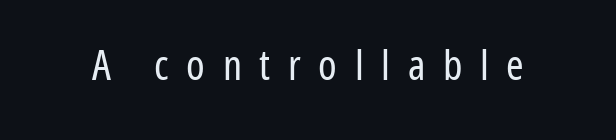
Has an underline been added? It has not. The rendering uses natural spacing where letterforms have individual widths. Weight: in the light-to-regular range. Nothing sits at the stroke ends, so this counts as sans-serif. Tracking value appears strongly positive — letters spread wide.
